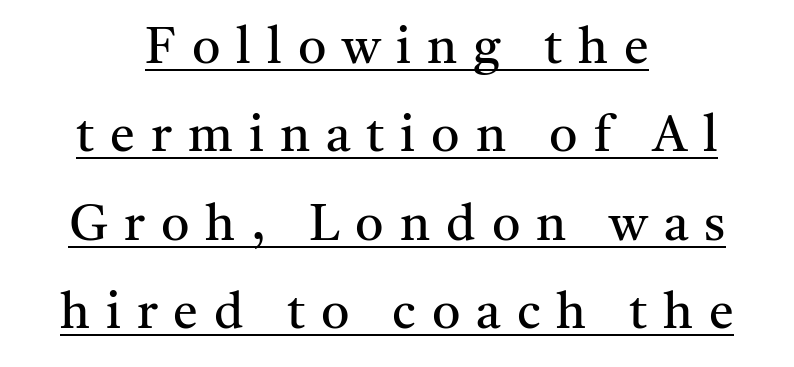
Quick note: not italic, upright. The passage shown is not bold in any degree. Words appear elongated and porous because spacing is wide. The face used here is proportionally spaced, like ordinary book or web type. This is underlined copy, the kind a proofreader might mark for attention.
